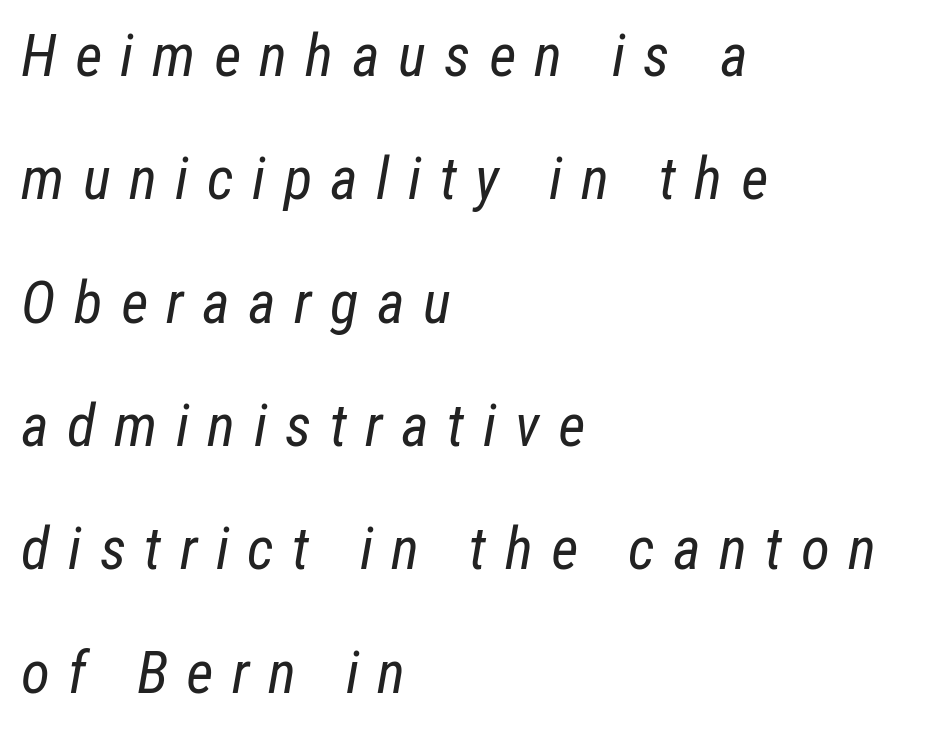
If you drew a ruler down the left edge, every line would touch it. No heavy texture on the line: the type isn't bold. The words here are not underlined. Spacing verdict: proportional, widths tailored to each character.
